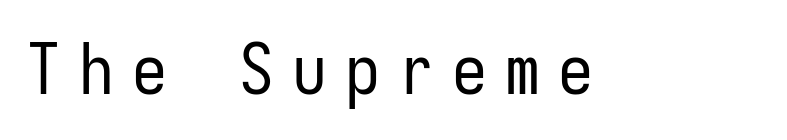
Q: Is the text bold? A: No.
Q: Is the text italic (slanted)? A: No, it is upright.
Q: Is the typeface a serif or a sans-serif typeface? A: Sans-serif.
Q: Is the text underlined? A: No.
Q: Is the spacing between letters normal or unusually wide? A: Unusually wide.
Q: Width (condensed, normal, or wide)? A: Condensed.
Q: Stroke contrast? A: Low.
Q: x-height? A: Medium.
Q: Monospaced? A: Yes.
